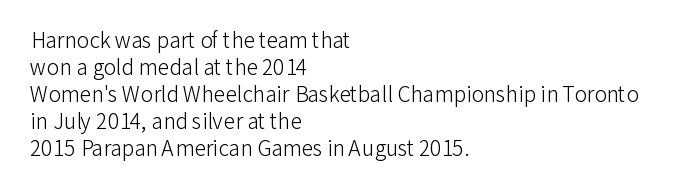
The image shows 21 px text type, upright; set left-aligned, normal line spacing (1.28x), normal letter spacing, not underlined.
